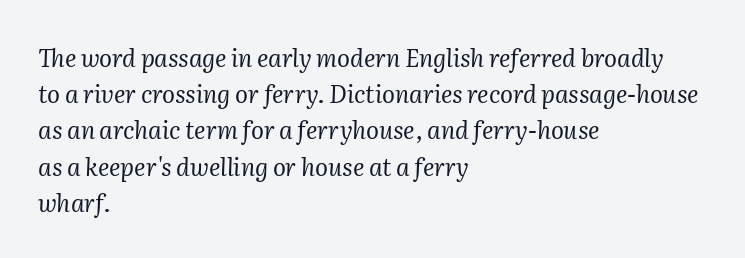
Underline: absent. Where is the straight margin? On the left. Heft: none added — not bold. Honestly, the letter spacing is just normal — you wouldn't notice it. Is the type slanted? Yes — the strokes lean at a clear angle. Honestly, the row spacing looks completely unremarkable.
